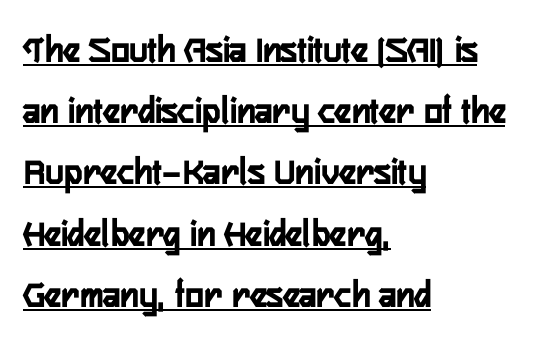
What kind of face is this? One without serifs — a sans. Ascenders rise straight up at ninety degrees. The rendering uses the underline text-decoration. Caption: multi-line text, flush left, ragged right. Normally led — the rows are evenly, conventionally spaced.
